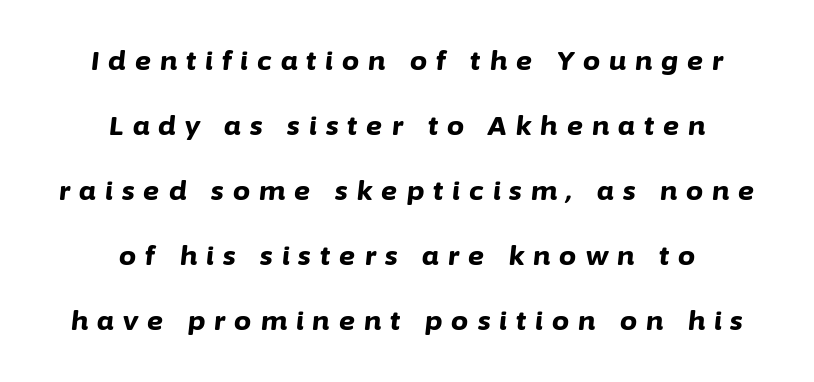
Q: Is the text bold? A: Yes.
Q: Is the text italic (slanted)? A: Yes, it leans right by about 6 degrees.
Q: Is the text underlined? A: No.
Q: How is the paragraph aligned? A: Centered.
Q: Is the spacing between letters normal or unusually wide? A: Unusually wide.
Q: Is the spacing between lines tight, normal or loose? A: Loose.
